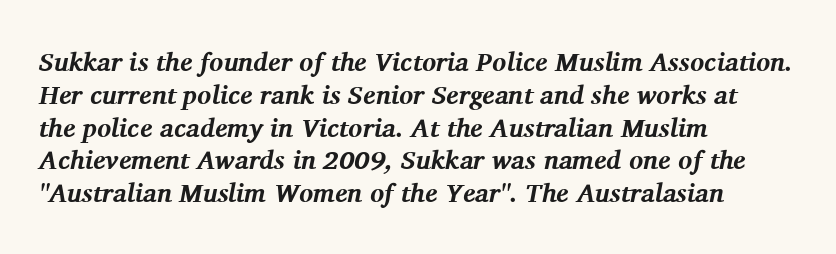
Q: Is the text bold? A: Yes.
Q: Is the text italic (slanted)? A: Yes, it leans right by about 11 degrees.
Q: Is the text underlined? A: No.
Q: How is the paragraph aligned? A: Left-aligned.
Q: Is the spacing between letters normal or unusually wide? A: Normal.
Q: Is the spacing between lines tight, normal or loose? A: Normal.
